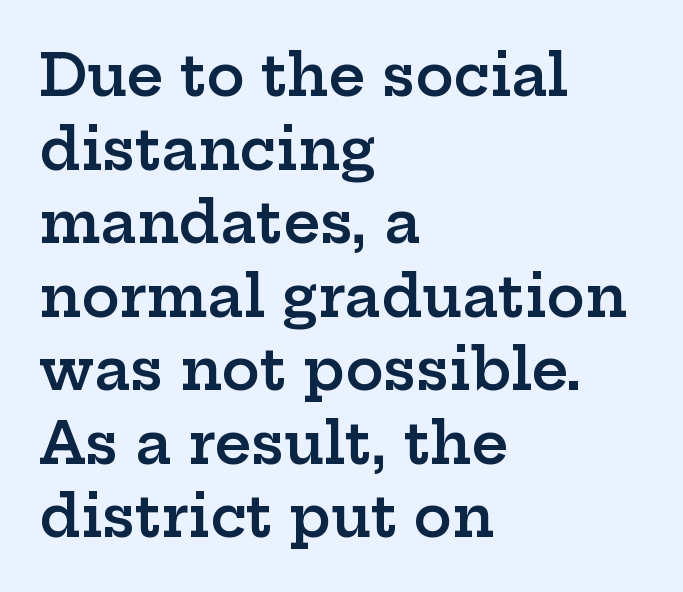
Q: Is the text bold? A: Semi-bold.
Q: Is the text italic (slanted)? A: No, it is upright.
Q: Is the typeface a serif or a sans-serif typeface? A: Serif.
Q: Is the text underlined? A: No.
Q: How is the paragraph aligned? A: Left-aligned.
Q: Is the spacing between letters normal or unusually wide? A: Normal.
Q: Is the spacing between lines tight, normal or loose? A: Normal.
Q: Width (condensed, normal, or wide)? A: Wide.
Q: Stroke contrast? A: Low.
Q: x-height? A: Medium.
Q: Monospaced? A: No.
